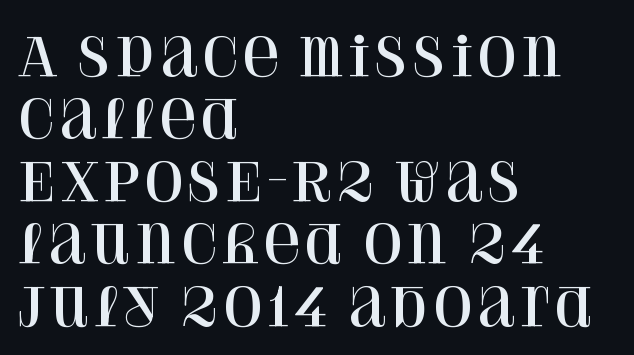
Q: Is the text italic (slanted)? A: No, it is upright.
Q: Is the typeface a serif or a sans-serif typeface? A: Serif.
Q: Is the text underlined? A: No.
Q: How is the paragraph aligned? A: Left-aligned.
Q: Is the spacing between letters normal or unusually wide? A: Normal.
Q: Width (condensed, normal, or wide)? A: Normal.
Q: Stroke contrast? A: High.
Q: x-height? A: Large.
Q: Monospaced? A: No.
